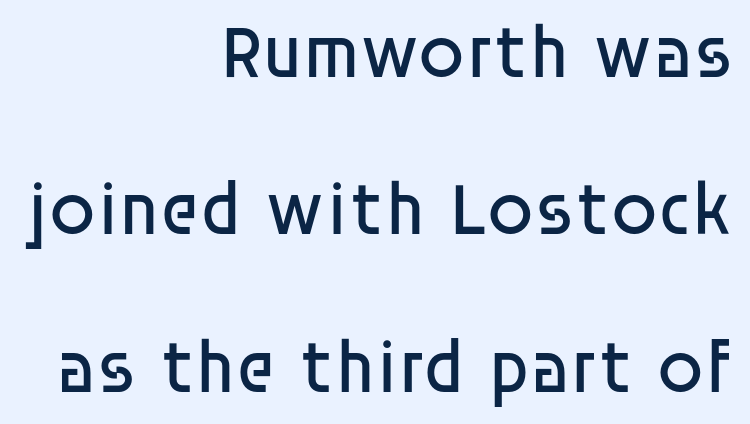
{"serif": "no", "italic": "no", "bold": "no", "weight": "regular", "width": "normal", "stroke_contrast": "low", "x_height": "large", "monospaced": "no", "underline": "no", "align": "right", "line_spacing": "loose", "line_spacing_ratio": 2.1, "letter_spacing": "normal", "letter_spacing_em": 0.0, "glyph_px": 75}
